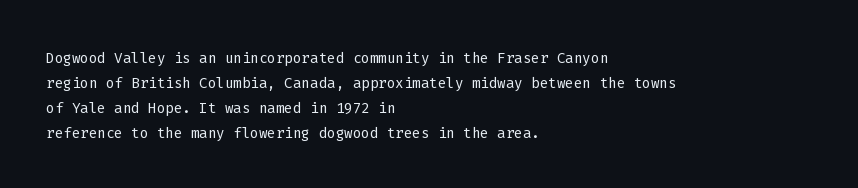
Q: Is the text bold? A: No.
Q: Is the text italic (slanted)? A: No, it is upright.
Q: Is the text underlined? A: No.
Q: How is the paragraph aligned? A: Left-aligned.
Q: Is the spacing between letters normal or unusually wide? A: Normal.
Q: Is the spacing between lines tight, normal or loose? A: Normal.
